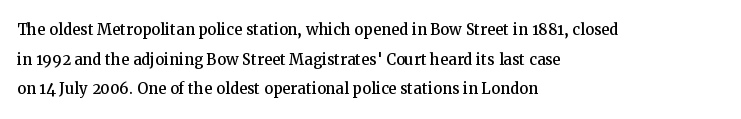
Q: Is the text italic (slanted)? A: No, it is upright.
Q: Is the text underlined? A: No.
Q: How is the paragraph aligned? A: Left-aligned.
Q: Is the spacing between letters normal or unusually wide? A: Normal.
Q: Is the spacing between lines tight, normal or loose? A: Normal.
